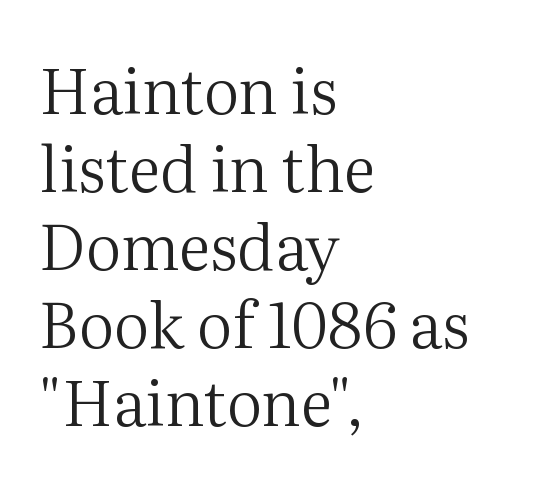
The image shows 63 px regular-weight serif type, upright; set left-aligned, line spacing 1.24x, normal letter spacing, not underlined; medium stroke contrast and a medium x-height.
